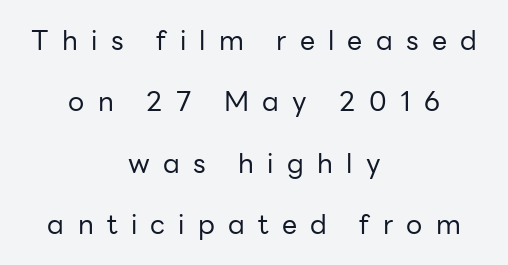
Q: Is the text bold? A: No.
Q: Is the text italic (slanted)? A: No, it is upright.
Q: Is the text underlined? A: No.
Q: How is the paragraph aligned? A: Centered.
Q: Is the spacing between letters normal or unusually wide? A: Unusually wide.
Q: Is the spacing between lines tight, normal or loose? A: Loose.
